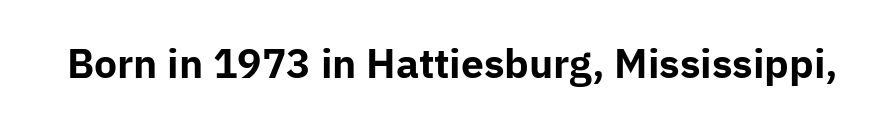
Q: Is the text bold? A: Yes.
Q: Is the text italic (slanted)? A: No, it is upright.
Q: Is the typeface a serif or a sans-serif typeface? A: Sans-serif.
Q: Is the text underlined? A: No.
Q: Is the spacing between letters normal or unusually wide? A: Normal.
Q: Width (condensed, normal, or wide)? A: Normal.
Q: Stroke contrast? A: Low.
Q: x-height? A: Medium.
Q: Monospaced? A: No.
